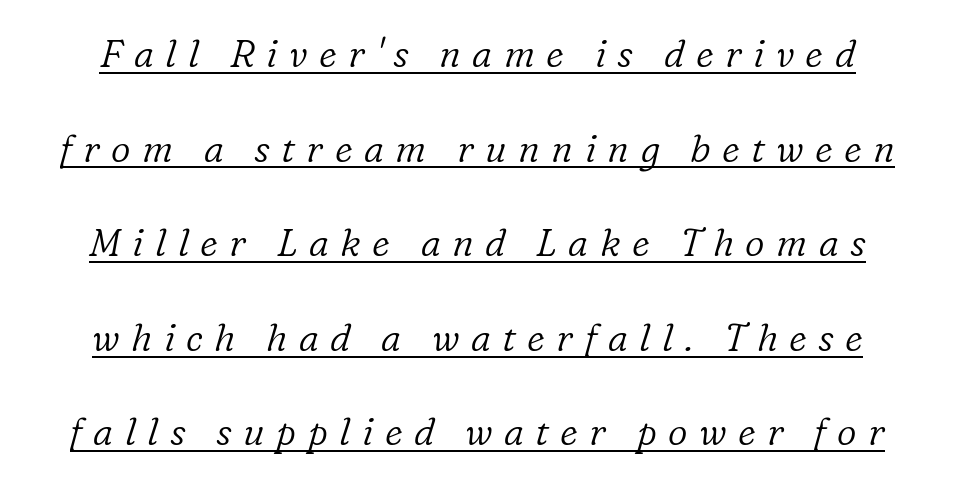
Underlining? Definitely there. Short note: letters widely spaced. There's an unmistakable incline to the writing here. Varying glyph widths throughout — classic text-font behaviour. These glyphs show unthickened strokes, regular width or finer. A great deal of white space separates one row of letters from the next.
